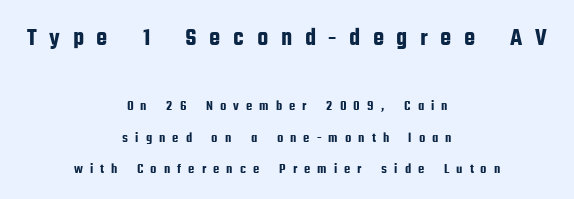
In this sample the first text group is rendered at the bigger scale. Horizontal alignment here is central, giving a formal, balanced look. Unmarked baselines from the first word to the last. In terms of leading, this rendering errs on the spacious side. The type is letterspaced generously, with wide tracking. Characters remain perfectly vertical along every line.
